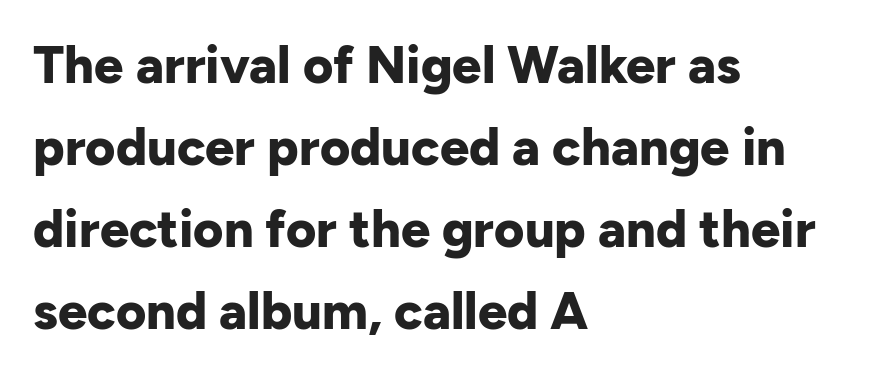
The image shows 52 px bold sans-serif type, upright; set left-aligned, normal line spacing (1.58x), normal letter spacing, not underlined; low stroke contrast and a medium x-height.
